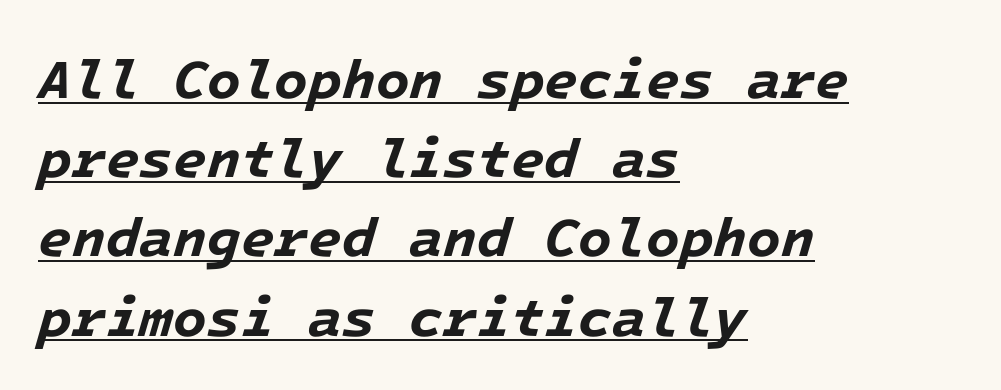
You could count columns in this text — the font is strictly monospaced. A student would call this left alignment; a typographer would say flush left, rag right. This sample keeps an unexceptional amount of space between lines. These lines carry a lot of weight — the face is fully bold. The lettering tilts uniformly, giving the passage an italic look.
